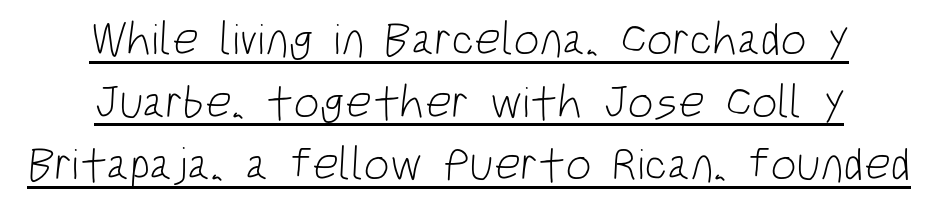
Whoever set this chose a conventional vertical rhythm. A typesetter would call this proportional, since set widths differ per character. Casual observation: everything's sitting right in the middle. Caption: lettering with a line underneath. Note: no serifs on the glyphs. These glyphs show unthickened strokes, regular width or finer.
